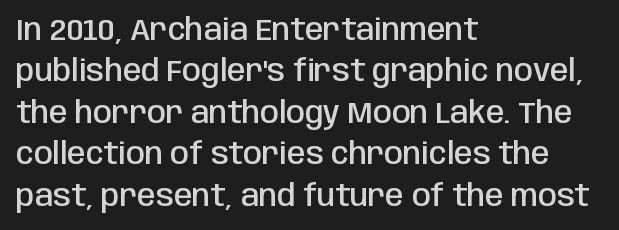
The image shows 30 px semibold, condensed sans-serif type, upright; set left-aligned, normal line spacing (1.38x), normal letter spacing, not underlined; low stroke contrast and a large x-height.
